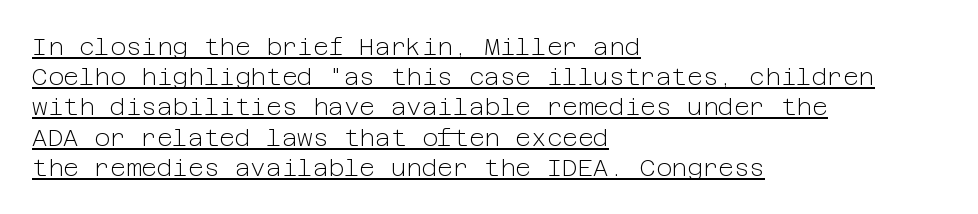
{"italic": "no", "bold": "no", "underline": "yes", "align": "left", "line_spacing": "normal", "line_spacing_ratio": 1.26, "letter_spacing": "normal", "letter_spacing_em": 0.0, "glyph_px": 24}
